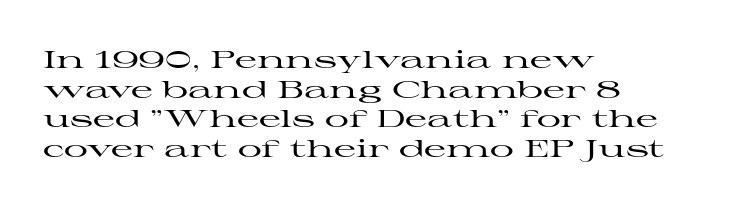
The image shows 24 px text type, upright; set left-aligned, line spacing 1.23x, normal letter spacing, not underlined.
